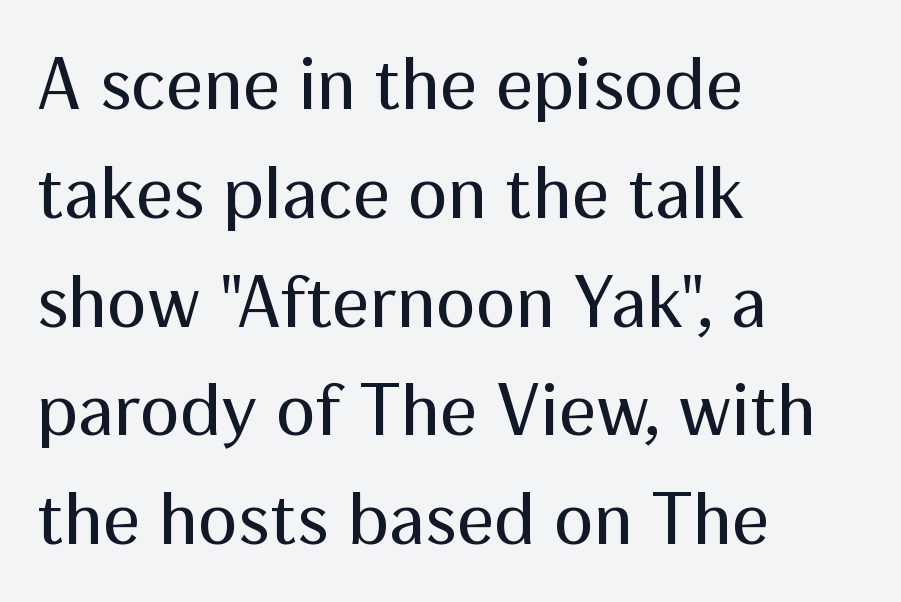
No letter is thick-stroked: the sample isn't bold. Characters remain perfectly vertical along every line. Visually the block forms a straight wall on the left and a jagged coastline on the right. The gap between lines stays unmarked.
